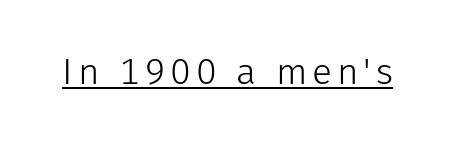
When letters stand straight like this, we call the style roman or upright. The rendered words wear a rule along their underside. Stems and bowls with no extra thickness — not bold. Each letter keeps its own natural width here, so spacing adapts to shape. The designer went with a sans here, leaving each stem footless.
